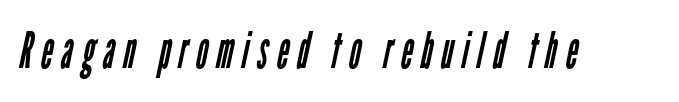
Q: Is the text bold? A: No.
Q: Is the typeface a serif or a sans-serif typeface? A: Sans-serif.
Q: Is the text underlined? A: No.
Q: Width (condensed, normal, or wide)? A: Condensed.
Q: Stroke contrast? A: Low.
Q: x-height? A: Medium.
Q: Monospaced? A: No.
